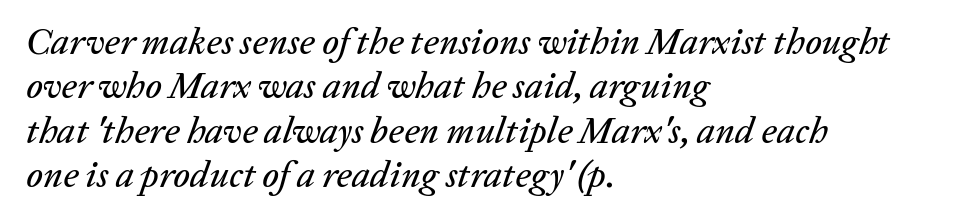
{"italic": "yes", "lean": "right", "slant_degrees": 20, "width": "normal", "stroke_contrast": "low", "x_height": "medium", "monospaced": "no", "underline": "no", "align": "left", "line_spacing_ratio": 1.2, "letter_spacing": "normal", "letter_spacing_em": 0.0, "glyph_px": 37}
